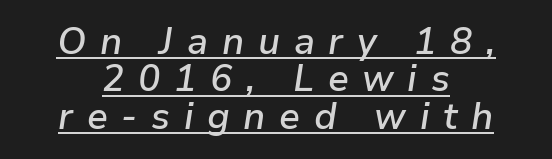
{"italic": "yes", "lean": "right", "slant_degrees": 9, "bold": "semi", "weight": "semibold", "width": "normal", "stroke_contrast": "low", "x_height": "medium", "monospaced": "no", "underline": "yes", "align": "center", "line_spacing": "tight", "line_spacing_ratio": 1.01, "letter_spacing": "wide", "letter_spacing_em": 0.37, "glyph_px": 37}
